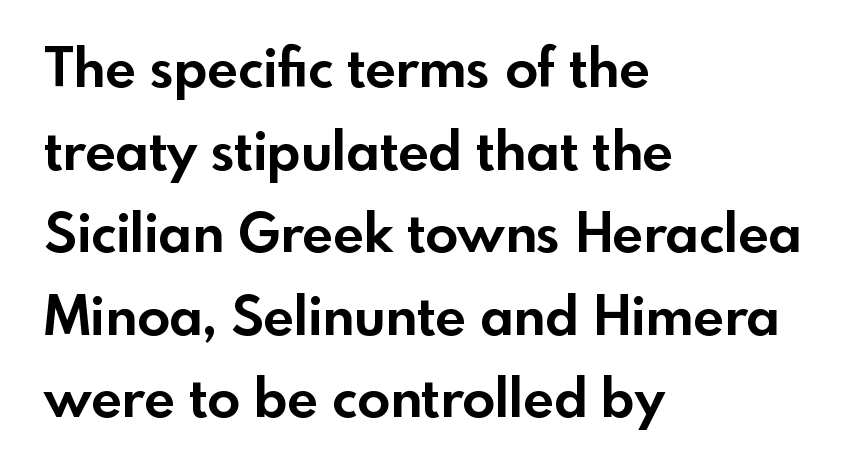
{"serif": "no", "italic": "no", "bold": "yes", "weight": "bold", "width": "normal", "x_height": "small", "monospaced": "no", "underline": "no", "align": "left", "line_spacing": "normal", "line_spacing_ratio": 1.53, "letter_spacing": "normal", "letter_spacing_em": 0.0, "glyph_px": 54}
